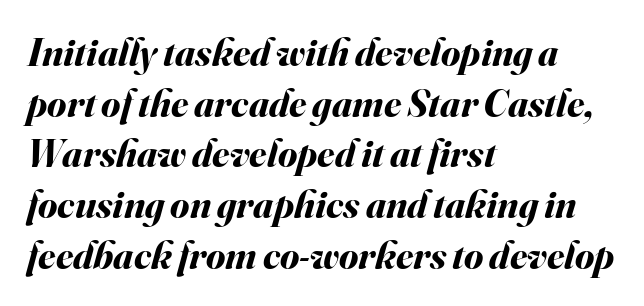
{"italic": "yes", "lean": "right", "slant_degrees": 16, "bold": "yes", "weight": "bold", "width": "normal", "stroke_contrast": "medium", "x_height": "small", "monospaced": "no", "underline": "no", "align": "left", "line_spacing": "normal", "line_spacing_ratio": 1.3, "letter_spacing": "normal", "letter_spacing_em": 0.0, "glyph_px": 39}
